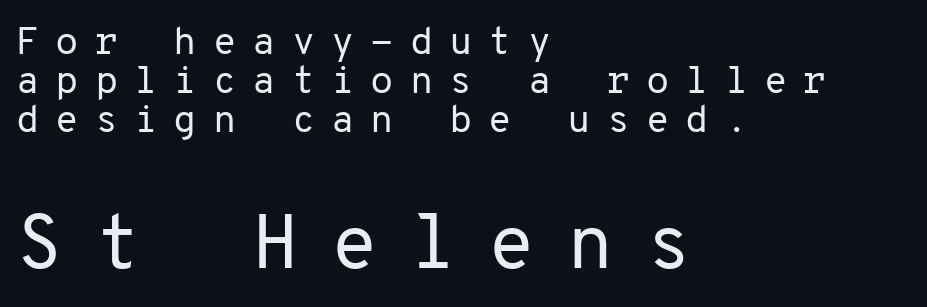
{"serif": "no", "italic": "no", "bold": "no", "weight": "regular", "width": "normal", "stroke_contrast": "low", "x_height": "medium", "monospaced": "yes", "underline": "no", "align": "left", "line_spacing": "tight", "line_spacing_ratio": 1.02, "letter_spacing": "wide", "letter_spacing_em": 0.42, "larger_block": "second", "size_ratio": 2.0, "glyph_px": 76}
